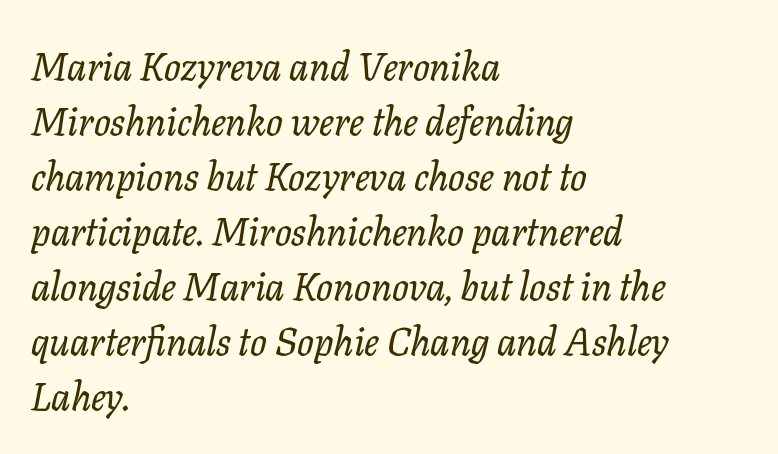
Q: Is the text italic (slanted)? A: Yes, it leans right by about 11 degrees.
Q: Is the typeface a serif or a sans-serif typeface? A: Serif.
Q: Is the text underlined? A: No.
Q: How is the paragraph aligned? A: Left-aligned.
Q: Is the spacing between letters normal or unusually wide? A: Normal.
Q: Is the spacing between lines tight, normal or loose? A: Normal.
Q: Width (condensed, normal, or wide)? A: Normal.
Q: Stroke contrast? A: Low.
Q: x-height? A: Medium.
Q: Monospaced? A: No.
